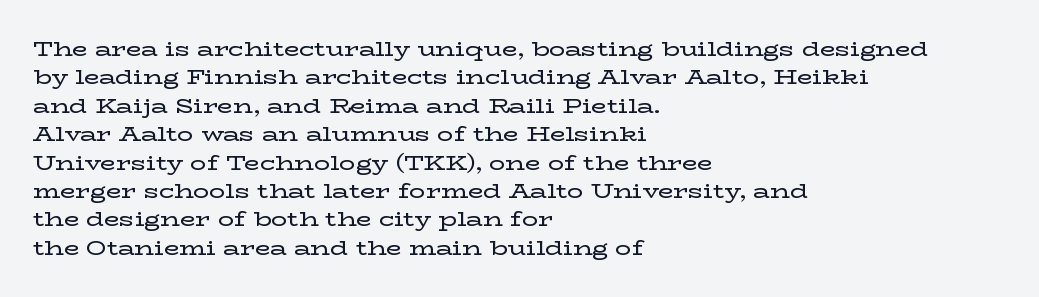
The image shows 20 px text type, upright; set left-aligned, normal line spacing (1.42x), normal letter spacing, not underlined.
